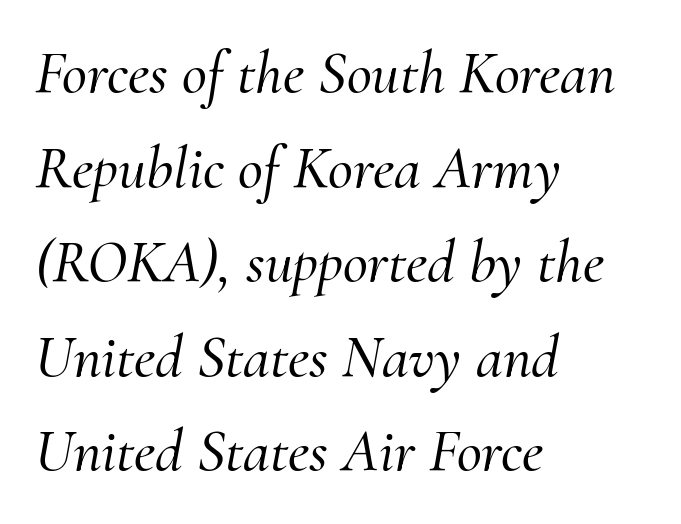
Horizontal bands of white between lines are of average thickness. Character widths vary here, with narrow letters taking less room than wide ones. Every row of glyphs begins at an identical x-position on the left. Observe the serifs anchoring each vertical stroke in this sample. The horizontal fit of the characters is conventional and even.
